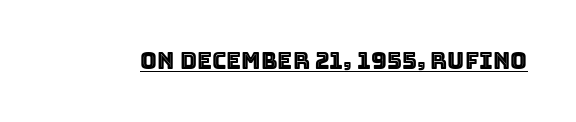
Q: Is the text italic (slanted)? A: No, it is upright.
Q: Is the text underlined? A: Yes.
Q: Is the spacing between letters normal or unusually wide? A: Normal.
